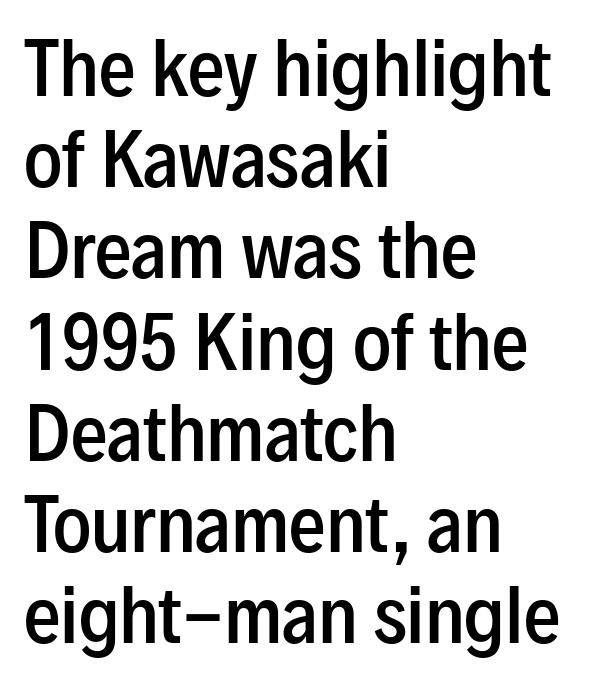
Check under the words: just untouched page. Ordinary non-slanted type is in use. Each line starts at the same left margin while the right side varies. The space between consecutive lines is moderate. The rendering shows plain stroke endings on the letterforms — a sans-serif design.
